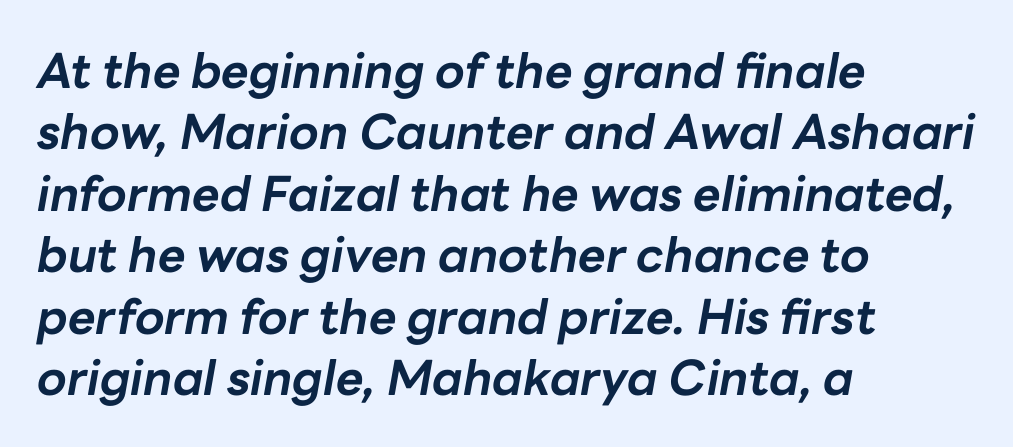
Q: Is the text bold? A: Yes.
Q: Is the text italic (slanted)? A: Yes, it leans right by about 10 degrees.
Q: Is the text underlined? A: No.
Q: How is the paragraph aligned? A: Left-aligned.
Q: Is the spacing between letters normal or unusually wide? A: Normal.
Q: Is the spacing between lines tight, normal or loose? A: Normal.
Q: Width (condensed, normal, or wide)? A: Normal.
Q: Stroke contrast? A: Low.
Q: x-height? A: Medium.
Q: Monospaced? A: No.
